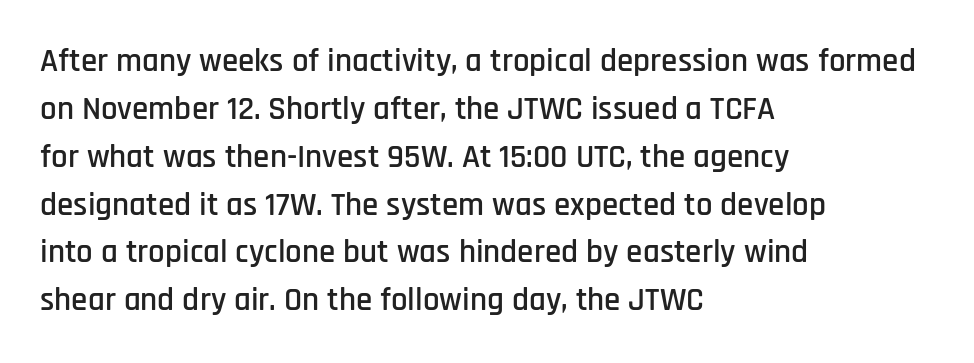
{"serif": "no", "italic": "no", "width": "condensed", "stroke_contrast": "low", "x_height": "large", "monospaced": "no", "underline": "no", "align": "left", "line_spacing": "normal", "line_spacing_ratio": 1.45, "letter_spacing": "normal", "letter_spacing_em": 0.0, "glyph_px": 33}
